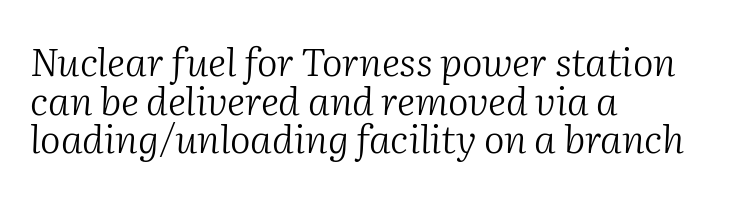
{"serif": "yes", "italic": "yes", "lean": "right", "slant_degrees": 2, "bold": "no", "weight": "light", "width": "normal", "stroke_contrast": "medium", "x_height": "medium", "monospaced": "no", "underline": "no", "align": "left", "line_spacing": "tight", "line_spacing_ratio": 0.99, "letter_spacing": "normal", "letter_spacing_em": 0.0, "glyph_px": 39}
